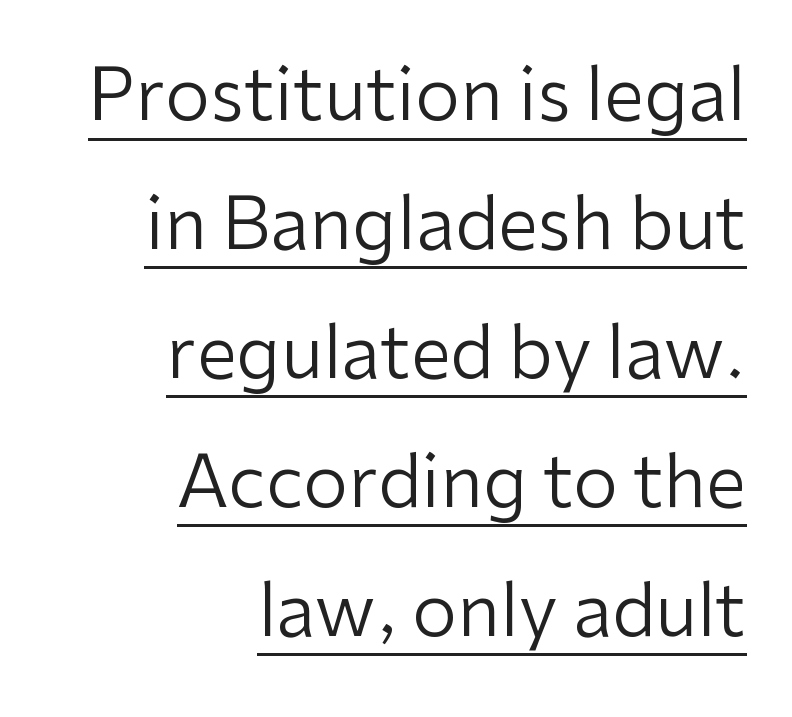
The image shows 72 px regular-weight sans-serif type, upright; set right-aligned, line spacing 1.79x, normal letter spacing, underlined; low stroke contrast and a medium x-height.
